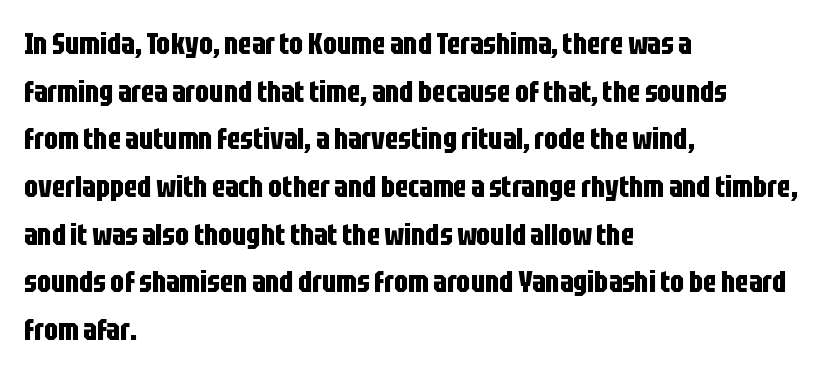
{"serif": "no", "italic": "no", "bold": "yes", "weight": "bold", "width": "condensed", "stroke_contrast": "low", "x_height": "large", "monospaced": "no", "underline": "no", "align": "left", "line_spacing": "normal", "line_spacing_ratio": 1.59, "letter_spacing": "normal", "letter_spacing_em": 0.0, "glyph_px": 30}
